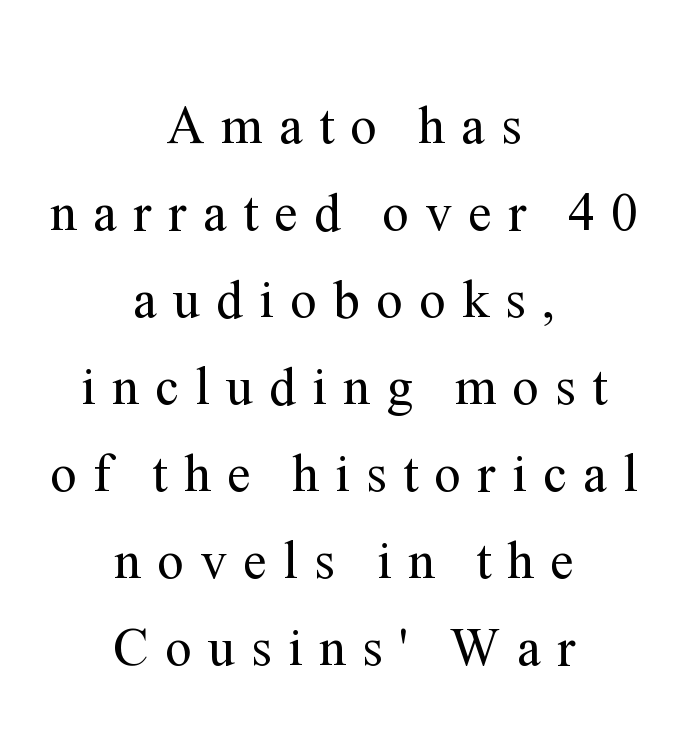
No letter is thick-stroked: the sample isn't bold. Any mark beneath the type? The region is blank. Here the designer chose a conventional face with non-uniform glyph widths. The leading is moderate, giving the passage an even texture. The letters stand upright; this is a roman face. A student would call this center alignment; a typographer would say set centered.
